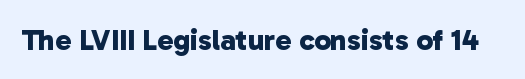
{"serif": "no", "bold": "yes", "weight": "bold", "width": "normal", "stroke_contrast": "low", "x_height": "medium", "monospaced": "no", "underline": "no", "letter_spacing": "normal", "letter_spacing_em": 0.0, "glyph_px": 30}
